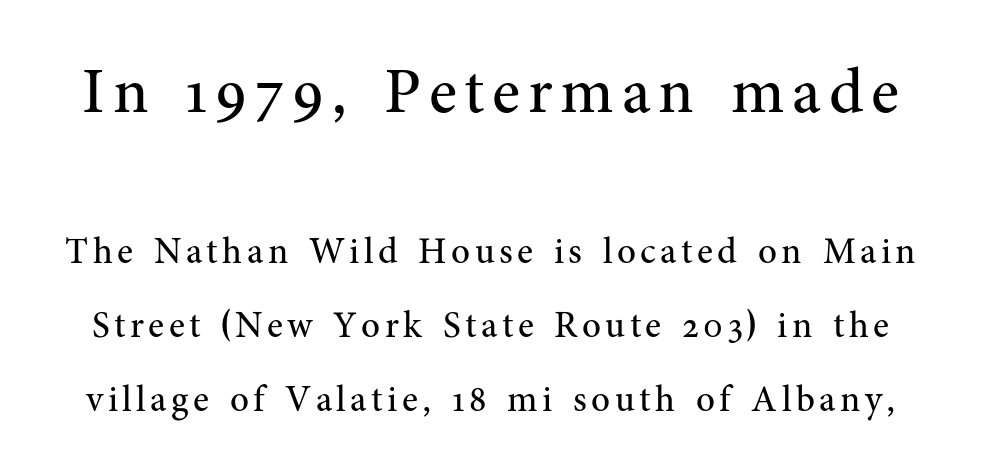
The face looks like a standard text weight, possibly lighter. The lines are spread far apart with generous leading. Underlining? Definitely not there. The designer went with a serif here, giving each stem small feet. A student would notice the top passage is typeset larger than what follows. The face used here is proportionally spaced, like ordinary book or web type.
